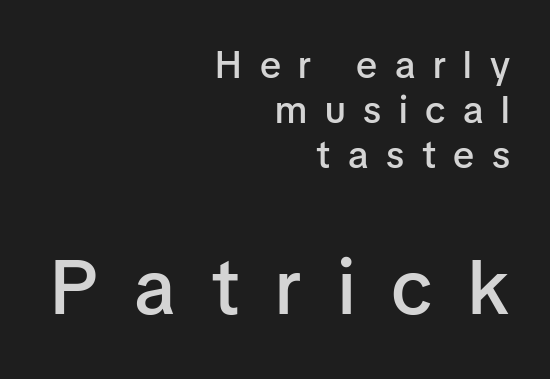
Q: Is the text bold? A: Semi-bold.
Q: Is the text italic (slanted)? A: No, it is upright.
Q: Is the typeface a serif or a sans-serif typeface? A: Sans-serif.
Q: Is the text underlined? A: No.
Q: How is the paragraph aligned? A: Right-aligned.
Q: Is the spacing between letters normal or unusually wide? A: Unusually wide.
Q: Which block of text is set in a larger size, the first (top) or the second (bottom)? A: The second (bottom) one.
Q: Width (condensed, normal, or wide)? A: Normal.
Q: Stroke contrast? A: Low.
Q: x-height? A: Medium.
Q: Monospaced? A: No.
